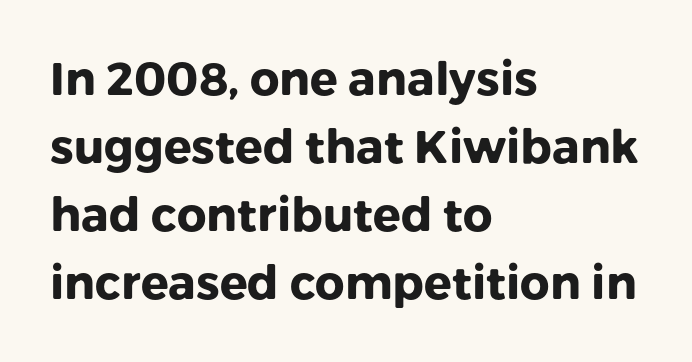
{"serif": "no", "italic": "no", "bold": "yes", "weight": "heavy", "width": "normal", "stroke_contrast": "low", "x_height": "medium", "monospaced": "no", "underline": "no", "align": "left", "line_spacing": "normal", "line_spacing_ratio": 1.48, "letter_spacing": "normal", "letter_spacing_em": 0.0, "glyph_px": 46}
